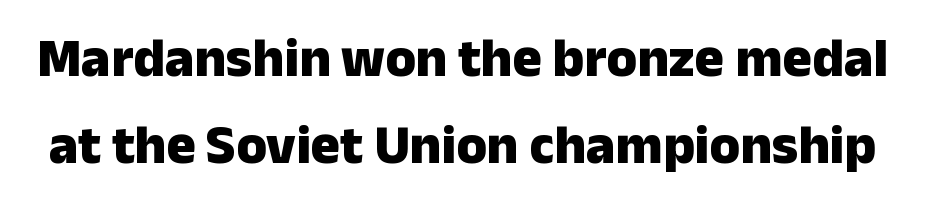
The line-height multiplier appears to be the usual default. The passage shown is typed in a proportional face where columns would drift. Each row of text sits above clean, open space. Caption: bold face, heavy strokes.
